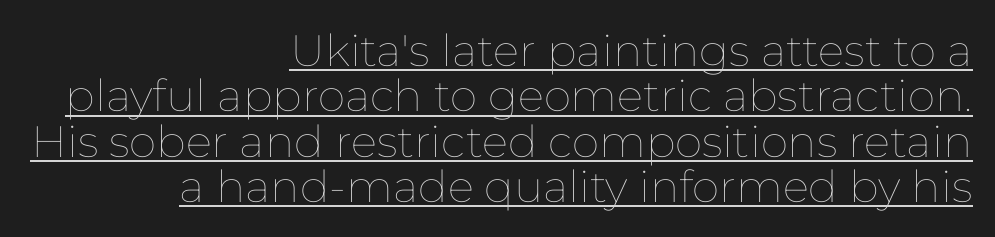
The image shows 44 px thin type, upright; set right-aligned, tight line spacing (1.03x), normal letter spacing, underlined; low stroke contrast and a medium x-height.
